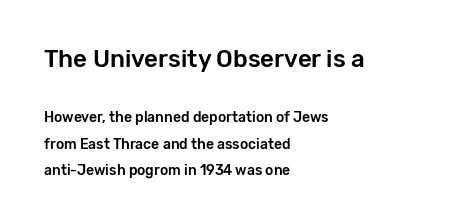
Q: Is the text italic (slanted)? A: No, it is upright.
Q: Is the text underlined? A: No.
Q: How is the paragraph aligned? A: Left-aligned.
Q: Is the spacing between letters normal or unusually wide? A: Normal.
Q: Which block of text is set in a larger size, the first (top) or the second (bottom)? A: The first (top) one.
